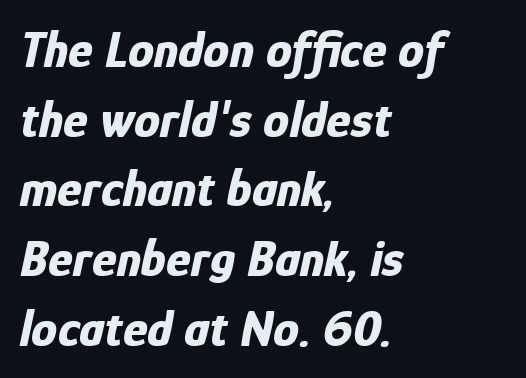
The image shows 52 px bold, condensed type, italic (leaning right); set left-aligned, normal line spacing (1.34x), normal letter spacing, not underlined; low stroke contrast and a medium x-height.
